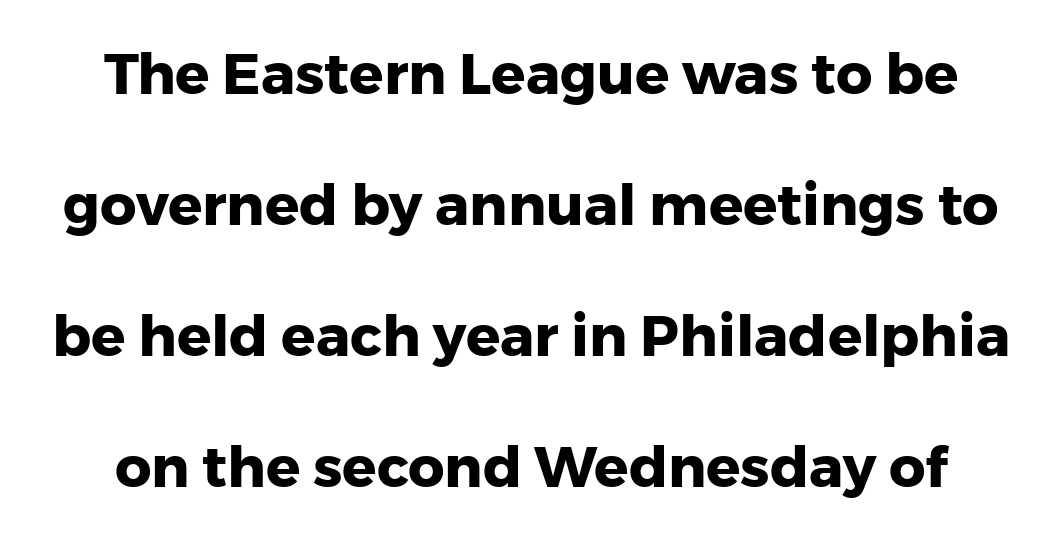
Q: Is the text bold? A: Yes.
Q: Is the text italic (slanted)? A: No, it is upright.
Q: Is the typeface a serif or a sans-serif typeface? A: Sans-serif.
Q: Is the text underlined? A: No.
Q: Is the spacing between letters normal or unusually wide? A: Normal.
Q: Is the spacing between lines tight, normal or loose? A: Loose.
Q: Width (condensed, normal, or wide)? A: Normal.
Q: Stroke contrast? A: Low.
Q: x-height? A: Medium.
Q: Monospaced? A: No.
